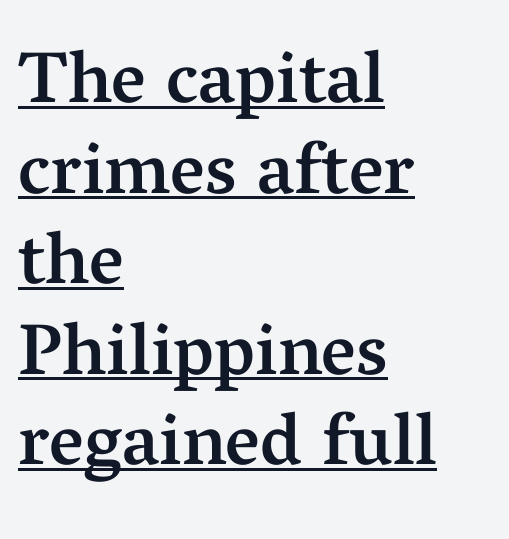
Set as a demibold, roughly 600 on the weight scale. How are the letters spaced? Ordinarily, with no added tracking. The rendering uses natural spacing where letterforms have individual widths. The lettering is marked with a stroke running underneath it.
